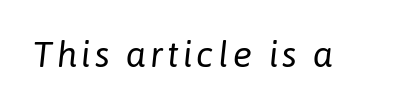
The image shows 36 px regular-weight type, italic (leaning right); set not underlined; low stroke contrast and a medium x-height.
